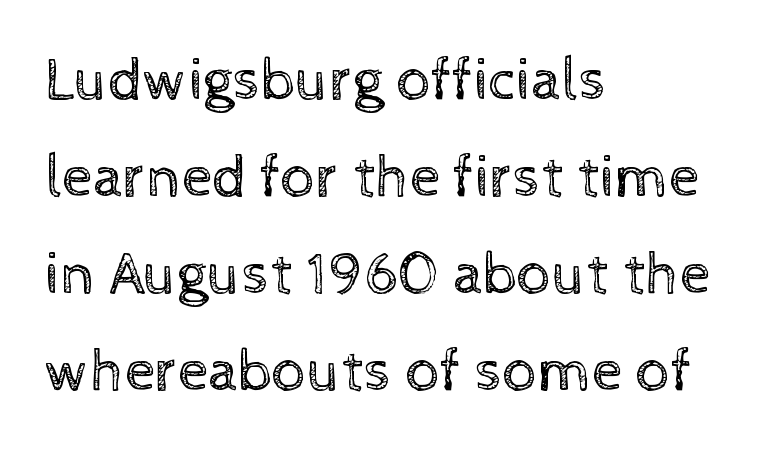
Nothing heavy about these letters — not bold at all. The words here are not underlined. Between one letter and the next there's only the usual sliver of space. The passage shown is typed in a proportional face where columns would drift. Short and long lines alike share a common starting point at left.
